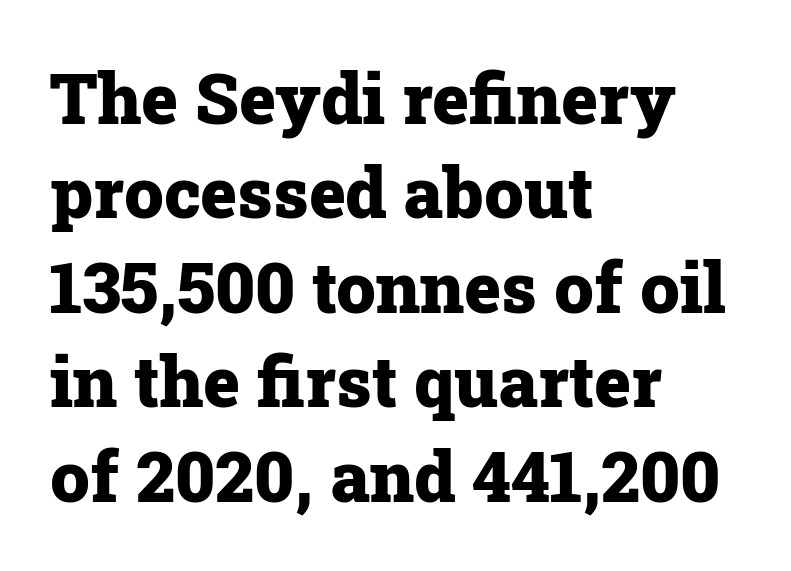
The image shows 70 px heavy serif type, upright; set left-aligned, normal line spacing (1.35x), normal letter spacing, not underlined; low stroke contrast and a medium x-height.
